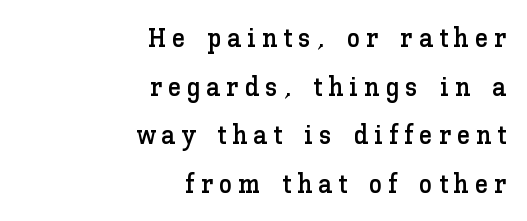
The image shows 27 px text type, upright; set right-aligned, line spacing 1.8x, unusually wide letter spacing (+0.22 em), not underlined.
